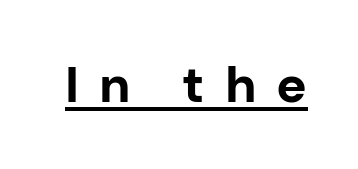
A continuous stroke trails under the words, as in a hyperlink. The font's upright variant was chosen for this text. Weight check: bold — yes, fully. A typesetter would label this face a sans. These lines have a slow, spaced-out rhythm from letter to letter. Spacing verdict: proportional, widths tailored to each character.
